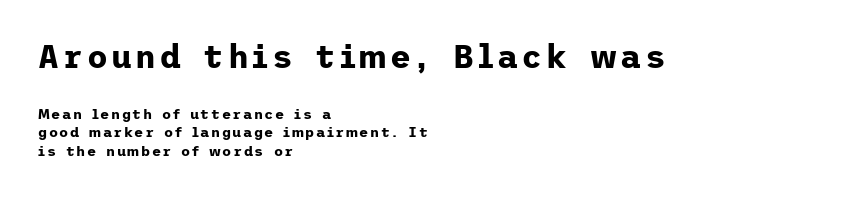
Q: Is the text bold? A: Yes.
Q: Is the text italic (slanted)? A: No, it is upright.
Q: Is the typeface a serif or a sans-serif typeface? A: Sans-serif.
Q: Is the text underlined? A: No.
Q: How is the paragraph aligned? A: Left-aligned.
Q: Is the spacing between lines tight, normal or loose? A: Normal.
Q: Which block of text is set in a larger size, the first (top) or the second (bottom)? A: The first (top) one.
Q: Width (condensed, normal, or wide)? A: Normal.
Q: Stroke contrast? A: Low.
Q: x-height? A: Medium.
